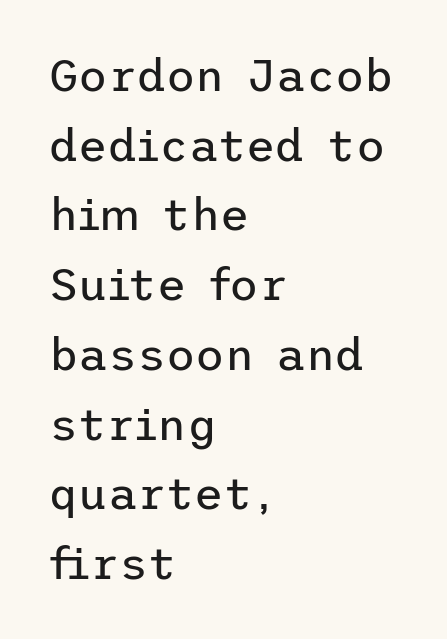
The image shows 45 px regular-weight sans-serif type, upright; set left-aligned, normal line spacing (1.55x), normal letter spacing, not underlined; low stroke contrast and a medium x-height.
